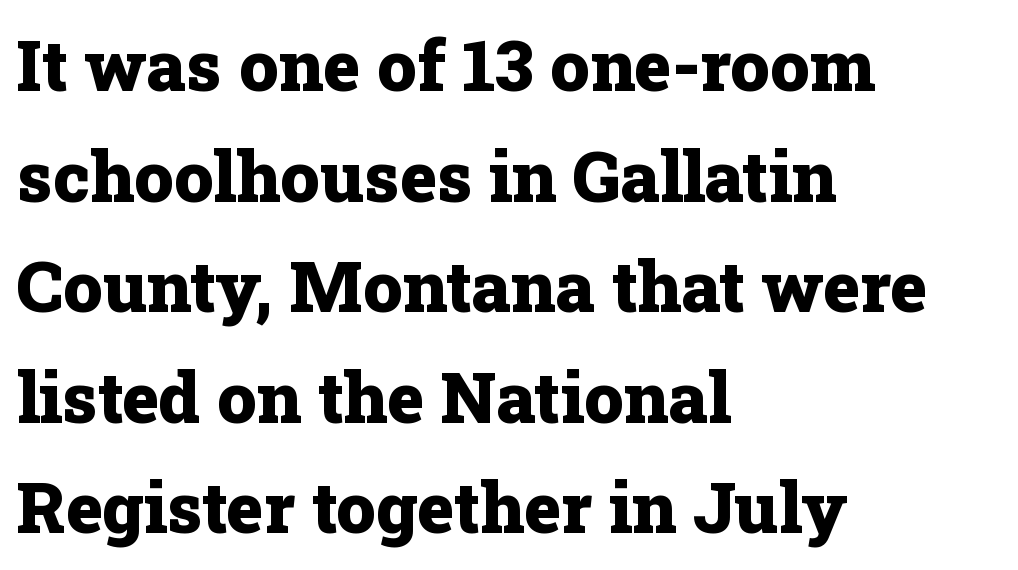
The image shows 70 px heavy serif type, upright; set left-aligned, normal line spacing (1.58x), normal letter spacing, not underlined; low stroke contrast and a medium x-height.
